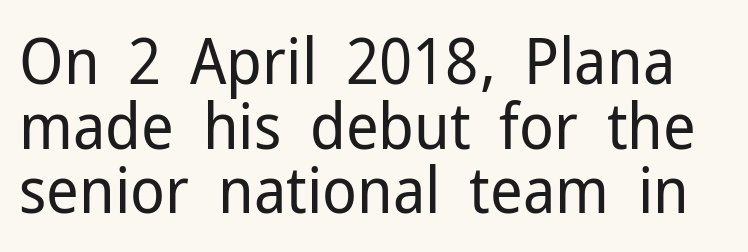
{"serif": "no", "italic": "no", "bold": "no", "weight": "regular", "width": "normal", "stroke_contrast": "low", "x_height": "medium", "monospaced": "no", "underline": "no", "line_spacing": "tight", "line_spacing_ratio": 1.01, "letter_spacing": "normal", "letter_spacing_em": 0.0, "glyph_px": 64}
